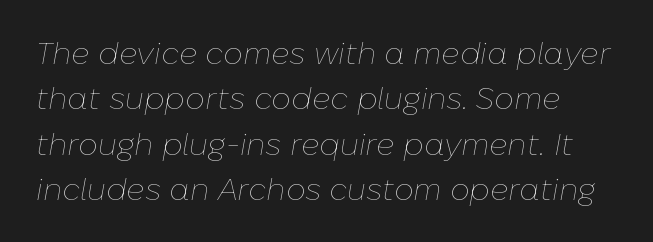
Q: Is the text bold? A: No.
Q: Is the text italic (slanted)? A: Yes, it leans right by about 10 degrees.
Q: Is the text underlined? A: No.
Q: Is the spacing between letters normal or unusually wide? A: Normal.
Q: Is the spacing between lines tight, normal or loose? A: Normal.
Q: Width (condensed, normal, or wide)? A: Normal.
Q: Stroke contrast? A: Low.
Q: x-height? A: Medium.
Q: Monospaced? A: No.
